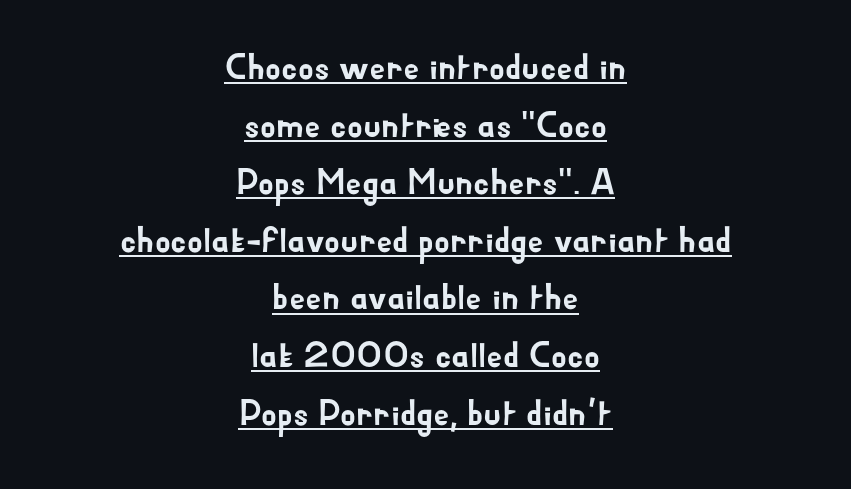
Q: Is the text italic (slanted)? A: No, it is upright.
Q: Is the typeface a serif or a sans-serif typeface? A: Sans-serif.
Q: Is the text underlined? A: Yes.
Q: How is the paragraph aligned? A: Centered.
Q: Is the spacing between letters normal or unusually wide? A: Normal.
Q: Is the spacing between lines tight, normal or loose? A: Normal.
Q: Width (condensed, normal, or wide)? A: Normal.
Q: Stroke contrast? A: Low.
Q: x-height? A: Small.
Q: Monospaced? A: No.
